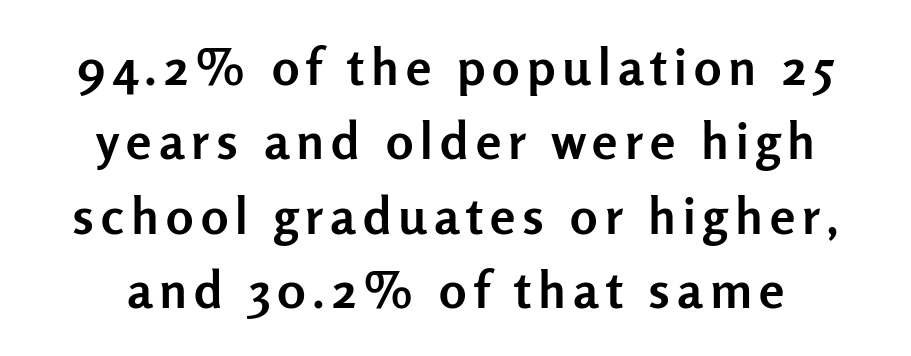
{"serif": "no", "italic": "no", "bold": "yes", "weight": "semibold", "width": "normal", "stroke_contrast": "low", "x_height": "medium", "monospaced": "no", "underline": "no", "line_spacing": "normal", "line_spacing_ratio": 1.46, "glyph_px": 51}
